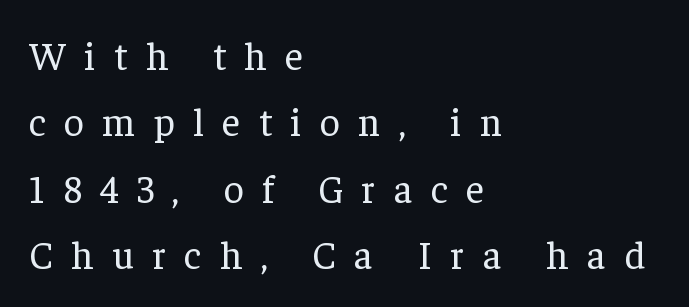
Q: Is the text bold? A: No.
Q: Is the text italic (slanted)? A: No, it is upright.
Q: Is the typeface a serif or a sans-serif typeface? A: Serif.
Q: Is the text underlined? A: No.
Q: How is the paragraph aligned? A: Left-aligned.
Q: Is the spacing between letters normal or unusually wide? A: Unusually wide.
Q: Is the spacing between lines tight, normal or loose? A: Normal.
Q: Width (condensed, normal, or wide)? A: Normal.
Q: Stroke contrast? A: Low.
Q: x-height? A: Medium.
Q: Monospaced? A: No.
